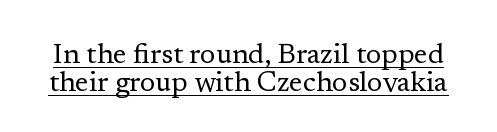
No italicization has been applied; the sample stays upright. These characters rest on top of a visible drawn line. Ink coverage per letter is moderate at most. Glyph-to-glyph distance matches everyday printed text. A serif font was chosen for this passage. How would I describe the line gaps? Narrow and economical.
